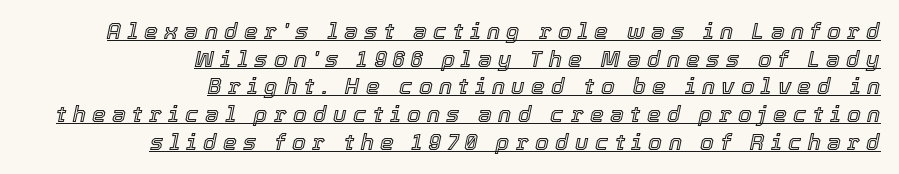
{"italic": "yes", "lean": "right", "slant_degrees": 12, "underline": "yes", "align": "right", "line_spacing": "normal", "line_spacing_ratio": 1.26, "letter_spacing": "wide", "letter_spacing_em": 0.29, "glyph_px": 22}
